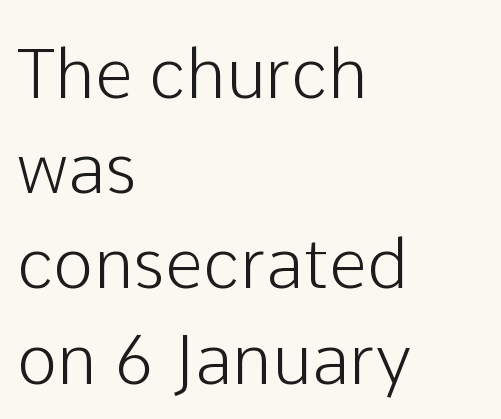
The image shows 69 px sans-serif type, upright; set left-aligned, normal line spacing (1.38x), normal letter spacing, not underlined; low stroke contrast and a medium x-height.
